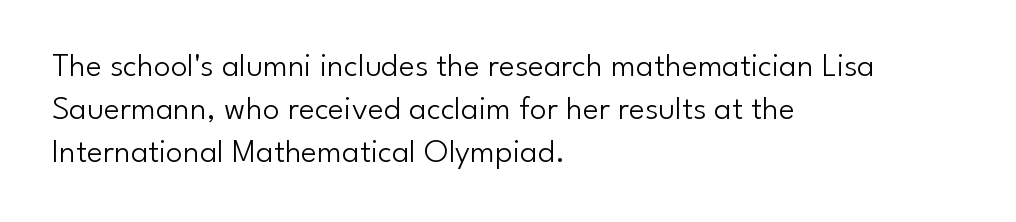
Q: Is the text bold? A: No.
Q: Is the text italic (slanted)? A: No, it is upright.
Q: Is the typeface a serif or a sans-serif typeface? A: Sans-serif.
Q: Is the text underlined? A: No.
Q: How is the paragraph aligned? A: Left-aligned.
Q: Is the spacing between letters normal or unusually wide? A: Normal.
Q: Is the spacing between lines tight, normal or loose? A: Normal.
Q: Width (condensed, normal, or wide)? A: Normal.
Q: Stroke contrast? A: Low.
Q: x-height? A: Small.
Q: Monospaced? A: No.
